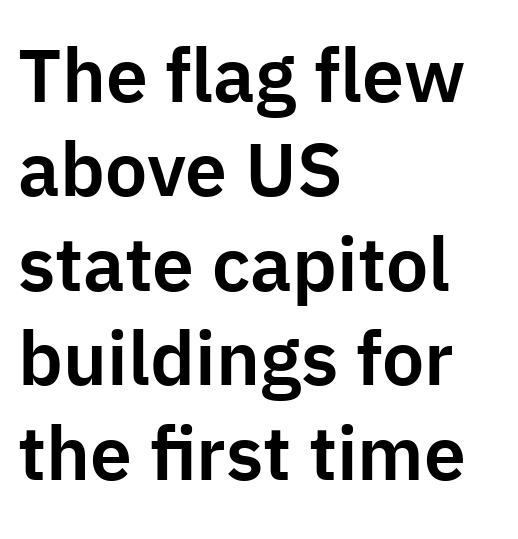
Leading: standard. Where is the straight margin? On the left. Tracking value appears to be zero — textbook default spacing. Descender tails drop into unmarked territory.
